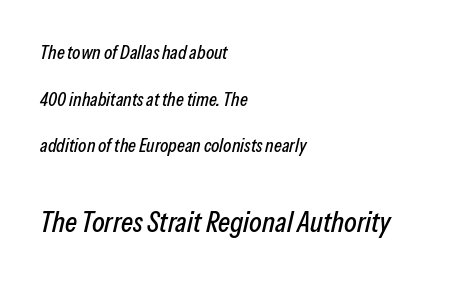
Q: Is the text italic (slanted)? A: Yes, it leans right by about 13 degrees.
Q: Is the text underlined? A: No.
Q: How is the paragraph aligned? A: Left-aligned.
Q: Is the spacing between letters normal or unusually wide? A: Normal.
Q: Is the spacing between lines tight, normal or loose? A: Loose.
Q: Which block of text is set in a larger size, the first (top) or the second (bottom)? A: The second (bottom) one.
Q: Width (condensed, normal, or wide)? A: Condensed.
Q: Stroke contrast? A: Low.
Q: x-height? A: Medium.
Q: Monospaced? A: No.
